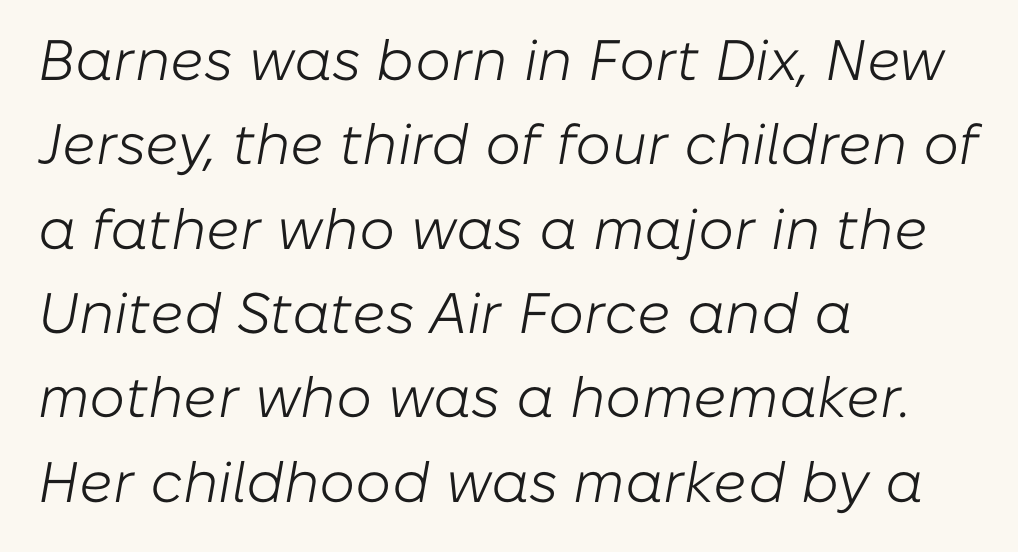
Q: Is the text bold? A: No.
Q: Is the text italic (slanted)? A: Yes, it leans right by about 10 degrees.
Q: Is the text underlined? A: No.
Q: How is the paragraph aligned? A: Left-aligned.
Q: Is the spacing between letters normal or unusually wide? A: Normal.
Q: Is the spacing between lines tight, normal or loose? A: Normal.
Q: Width (condensed, normal, or wide)? A: Normal.
Q: Stroke contrast? A: Low.
Q: x-height? A: Medium.
Q: Monospaced? A: No.
